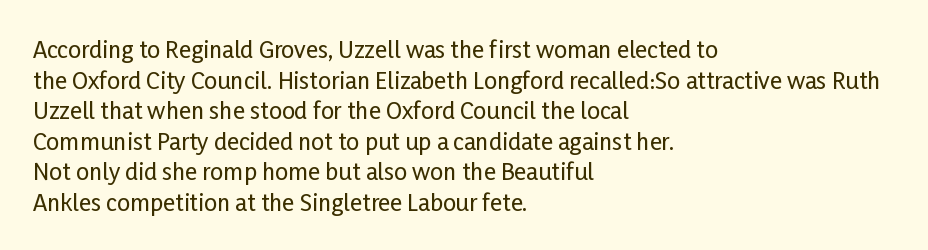
{"italic": "no", "underline": "no", "align": "left", "line_spacing": "normal", "line_spacing_ratio": 1.33, "letter_spacing": "normal", "letter_spacing_em": 0.0, "glyph_px": 23}
